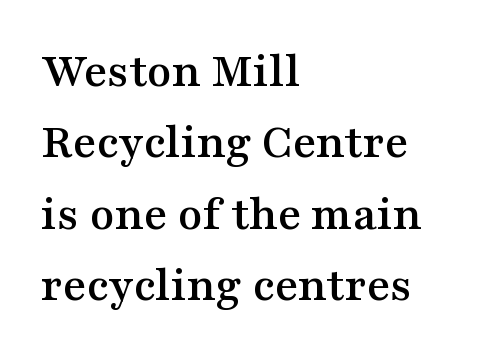
Underlining? Definitely not there. Evenly set lines give the paragraph a standard silhouette. Character widths vary here, with narrow letters taking less room than wide ones. Is the block centered? No — it sits flush against the left margin. Every stem runs plumb, perpendicular to the baseline.
